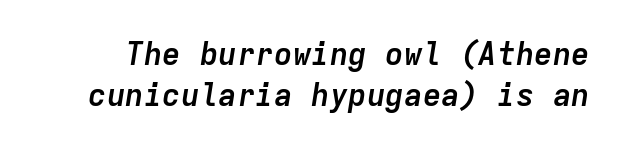
The image shows 31 px semibold type, italic (leaning right), monospaced; set normal line spacing (1.32x), normal letter spacing, not underlined; low stroke contrast and a medium x-height.
